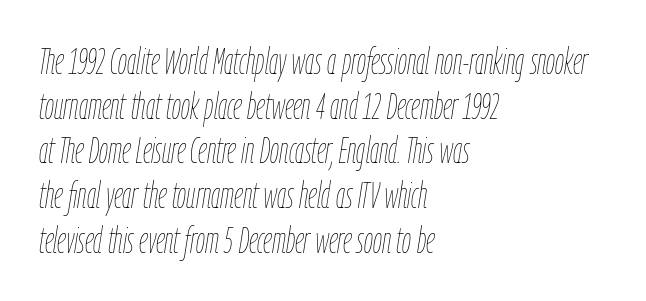
Q: Is the text bold? A: No.
Q: Is the text italic (slanted)? A: Yes, it leans right by about 9 degrees.
Q: Is the text underlined? A: No.
Q: How is the paragraph aligned? A: Left-aligned.
Q: Is the spacing between letters normal or unusually wide? A: Normal.
Q: Width (condensed, normal, or wide)? A: Condensed.
Q: Stroke contrast? A: Low.
Q: x-height? A: Medium.
Q: Monospaced? A: No.
